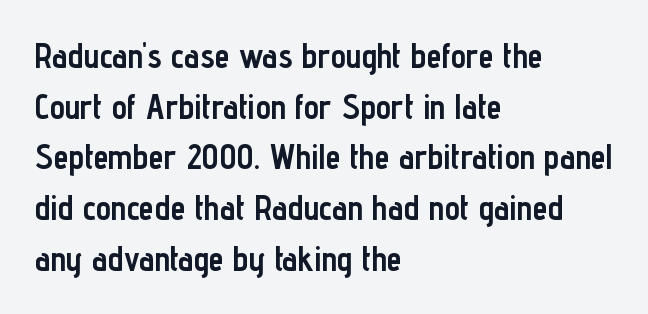
{"serif": "no", "italic": "no", "bold": "yes", "weight": "semibold", "width": "condensed", "stroke_contrast": "low", "x_height": "medium", "monospaced": "no", "underline": "no", "align": "left", "line_spacing": "normal", "line_spacing_ratio": 1.49, "letter_spacing": "normal", "letter_spacing_em": 0.0, "glyph_px": 34}
